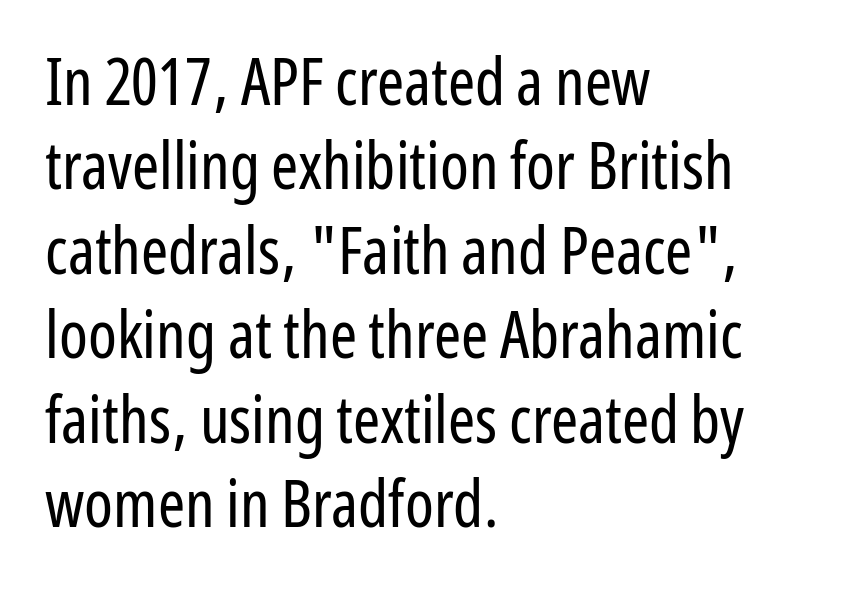
Q: Is the text bold? A: No.
Q: Is the text italic (slanted)? A: No, it is upright.
Q: Is the typeface a serif or a sans-serif typeface? A: Sans-serif.
Q: Is the text underlined? A: No.
Q: How is the paragraph aligned? A: Left-aligned.
Q: Is the spacing between letters normal or unusually wide? A: Normal.
Q: Is the spacing between lines tight, normal or loose? A: Normal.
Q: Width (condensed, normal, or wide)? A: Condensed.
Q: Stroke contrast? A: Low.
Q: x-height? A: Medium.
Q: Monospaced? A: No.
